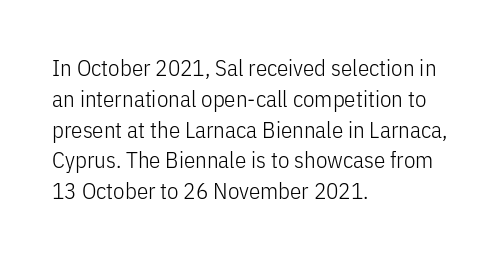
The image shows 23 px text type, upright; set left-aligned, normal line spacing (1.34x), normal letter spacing, not underlined.
